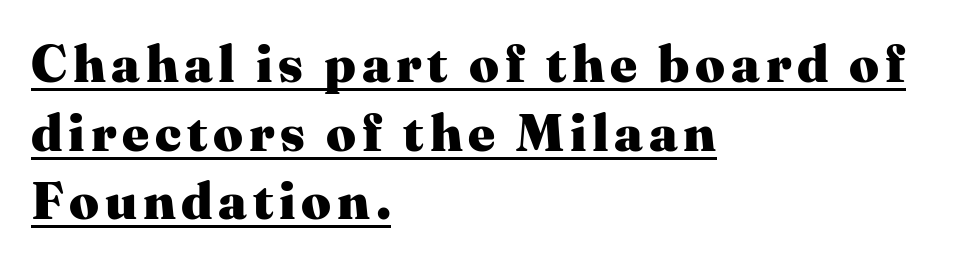
Quick note: interline space is typical. Decoration check: the copy is underlined. Its strokes are broad and dark, the hallmark of bold type. These lines are rendered in a variable-pitch font. Typographically, this falls in the serif category. Horizontally, the lines are justified to the leading edge only.
